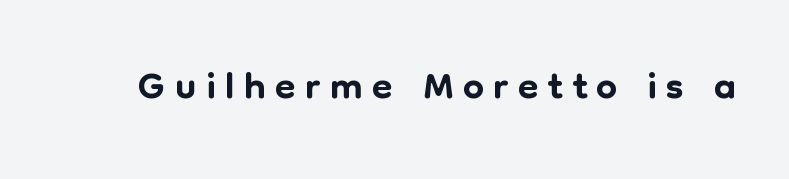
The image shows 60 px sans-serif type, upright; set not underlined; low stroke contrast and a medium x-height.
